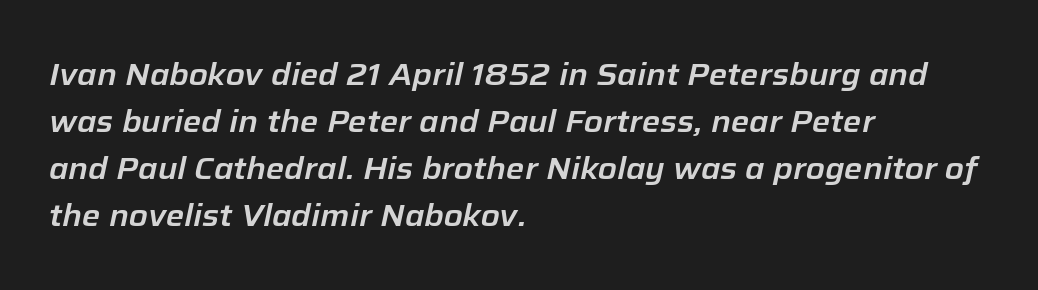
Q: Is the text italic (slanted)? A: Yes, it leans right by about 12 degrees.
Q: Is the text underlined? A: No.
Q: How is the paragraph aligned? A: Left-aligned.
Q: Is the spacing between letters normal or unusually wide? A: Normal.
Q: Is the spacing between lines tight, normal or loose? A: Normal.
Q: Width (condensed, normal, or wide)? A: Normal.
Q: Stroke contrast? A: Low.
Q: x-height? A: Medium.
Q: Monospaced? A: No.
